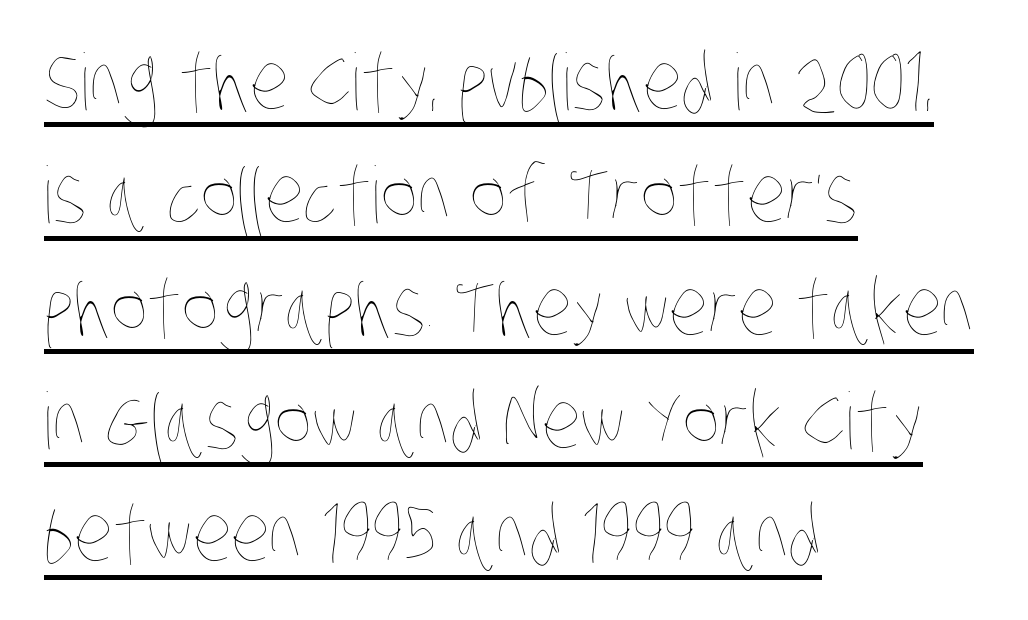
{"bold": "no", "weight": "thin", "width": "condensed", "stroke_contrast": "low", "x_height": "large", "monospaced": "no", "underline": "yes", "align": "left", "line_spacing": "normal", "line_spacing_ratio": 1.45, "letter_spacing": "normal", "letter_spacing_em": 0.0, "glyph_px": 78}
